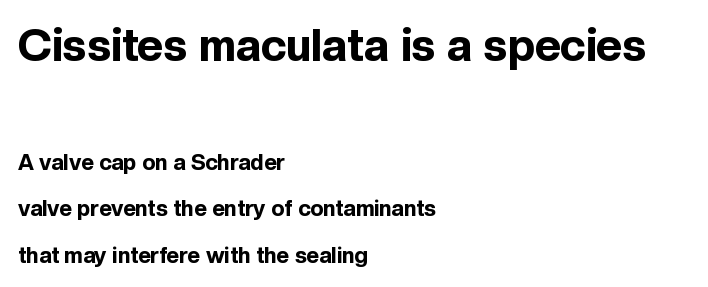
The image shows 45 px bold sans-serif type, upright; set left-aligned, loose line spacing (2.11x), normal letter spacing, not underlined; the first (top) block is 2.05x larger; a medium x-height.
